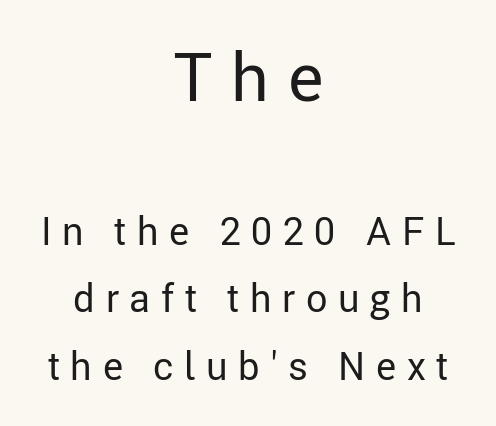
The image shows 67 px regular-weight sans-serif type, upright; set centered, line spacing 1.77x, unusually wide letter spacing (+0.28 em), not underlined; the first (top) block is 1.76x larger; low stroke contrast and a medium x-height.
